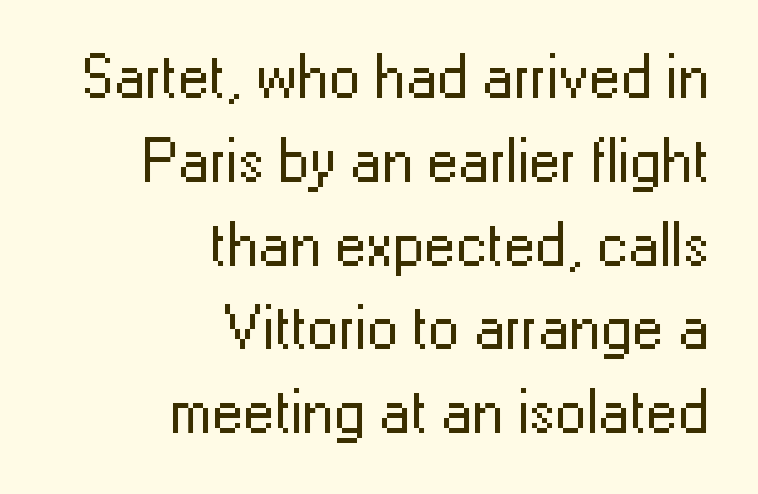
The image shows 63 px regular-weight sans-serif type, upright; set right-aligned, normal line spacing (1.33x), normal letter spacing, not underlined; low stroke contrast and a medium x-height.
